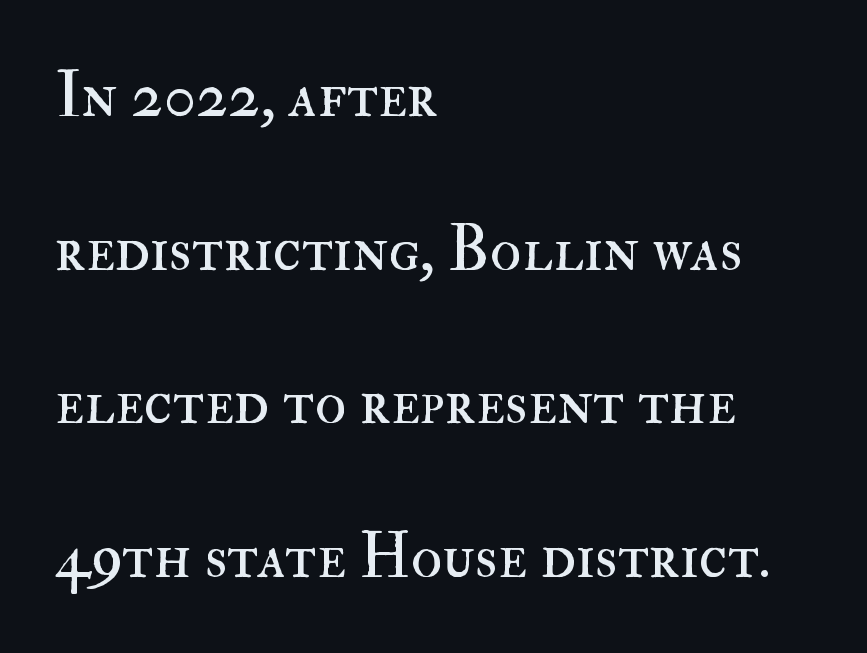
The image shows 64 px regular-weight type, upright; set left-aligned, loose line spacing (2.4x), normal letter spacing, not underlined; high stroke contrast and a small x-height.
